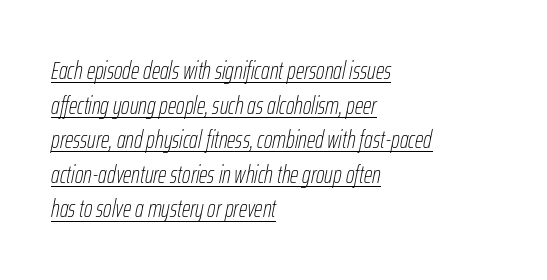
Q: Is the text bold? A: No.
Q: Is the text italic (slanted)? A: Yes, it leans right by about 12 degrees.
Q: Is the text underlined? A: Yes.
Q: How is the paragraph aligned? A: Left-aligned.
Q: Is the spacing between letters normal or unusually wide? A: Normal.
Q: Is the spacing between lines tight, normal or loose? A: Normal.
